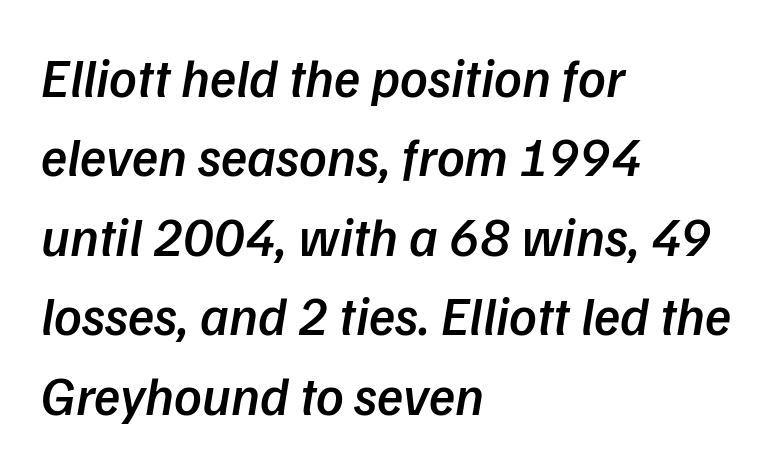
The image shows 54 px semibold type, italic (leaning right); set left-aligned, normal line spacing (1.47x), normal letter spacing, not underlined; low stroke contrast and a medium x-height.
